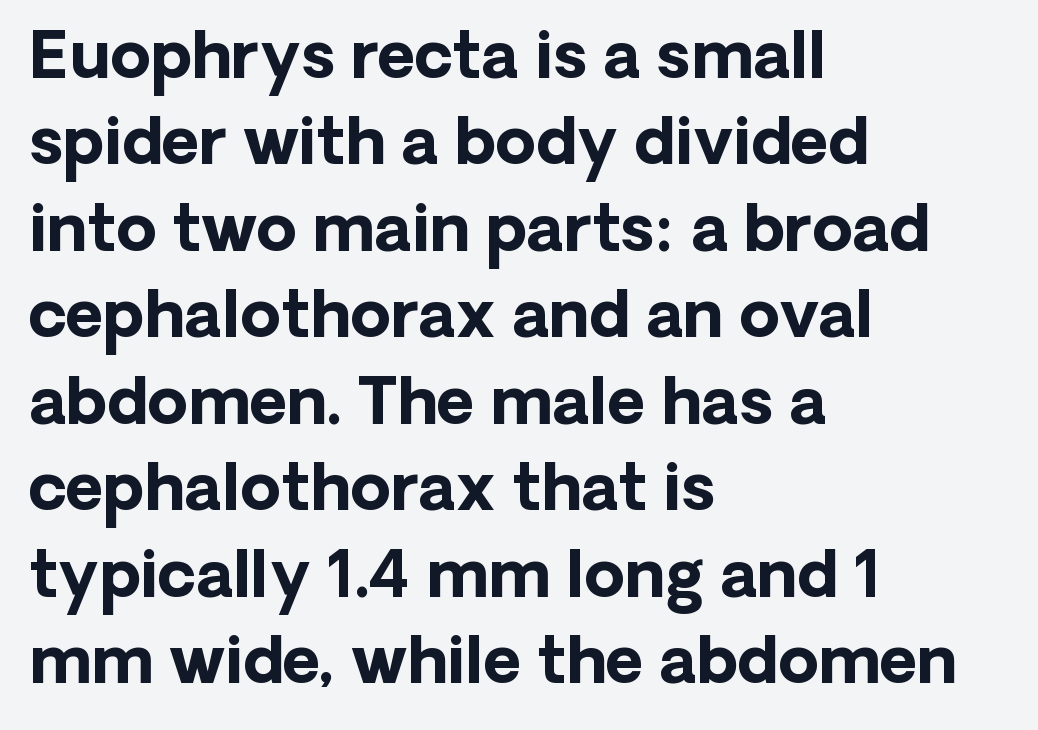
{"serif": "no", "italic": "no", "bold": "yes", "weight": "bold", "width": "normal", "stroke_contrast": "low", "x_height": "medium", "monospaced": "no", "underline": "no", "align": "left", "line_spacing": "normal", "line_spacing_ratio": 1.33, "letter_spacing": "normal", "letter_spacing_em": 0.0, "glyph_px": 65}
